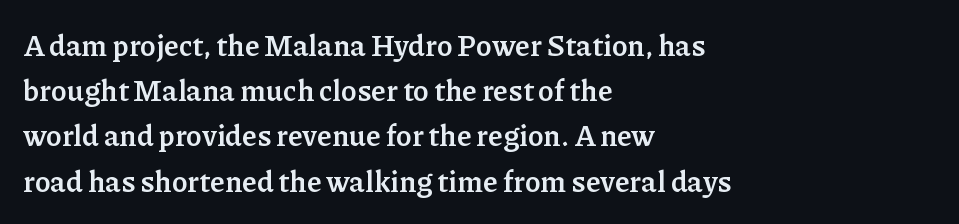
The image shows 29 px semibold serif type, upright; set left-aligned, normal line spacing (1.56x), normal letter spacing, not underlined; low stroke contrast and a medium x-height.
